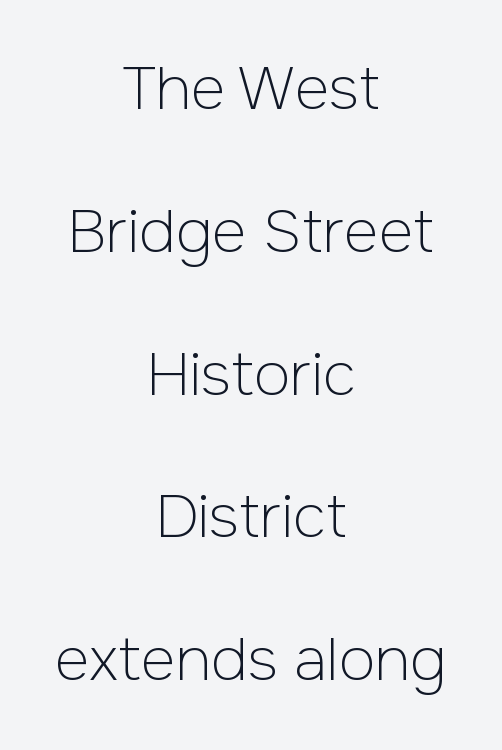
This is the regular roman posture of the typeface. Stems here are at most as thick as an everyday book face. The rag falls on both sides of this text block equally. The glyphs are unaccompanied by any horizontal stroke below them.
